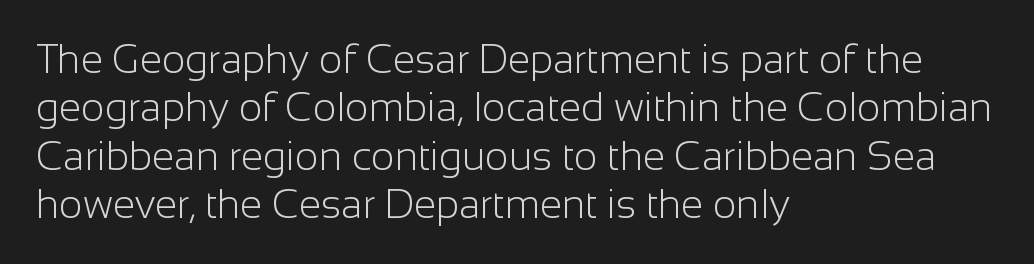
Q: Is the text bold? A: No.
Q: Is the text italic (slanted)? A: No, it is upright.
Q: Is the typeface a serif or a sans-serif typeface? A: Sans-serif.
Q: Is the text underlined? A: No.
Q: How is the paragraph aligned? A: Left-aligned.
Q: Is the spacing between letters normal or unusually wide? A: Normal.
Q: Width (condensed, normal, or wide)? A: Normal.
Q: Stroke contrast? A: Low.
Q: x-height? A: Medium.
Q: Monospaced? A: No.
